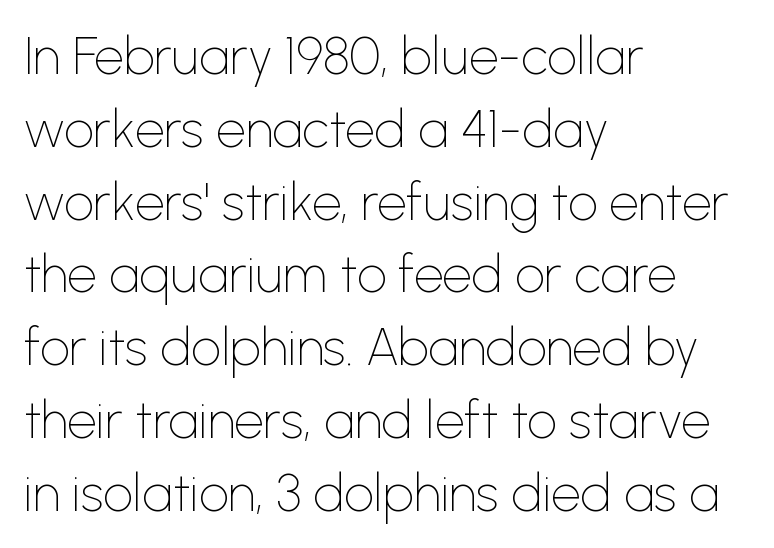
The lines in this sample share a left origin and differ only in where they stop. Does the type have serifs? No, each stem ends abruptly. Descenders are the only things crossing below the line. The font is comparable to plain body text, perhaps lighter. Honestly, the row spacing looks completely unremarkable. Spacing verdict: proportional, widths tailored to each character.
